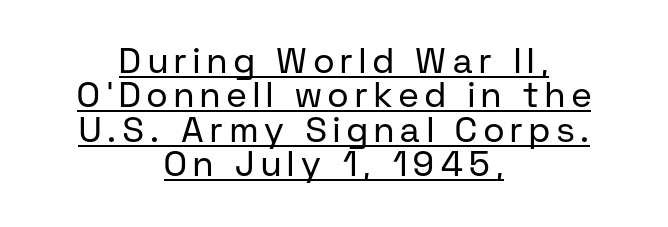
Q: Is the text bold? A: No.
Q: Is the text italic (slanted)? A: No, it is upright.
Q: Is the typeface a serif or a sans-serif typeface? A: Sans-serif.
Q: Is the text underlined? A: Yes.
Q: How is the paragraph aligned? A: Centered.
Q: Is the spacing between lines tight, normal or loose? A: Tight.
Q: Width (condensed, normal, or wide)? A: Normal.
Q: Stroke contrast? A: Low.
Q: x-height? A: Medium.
Q: Monospaced? A: No.
